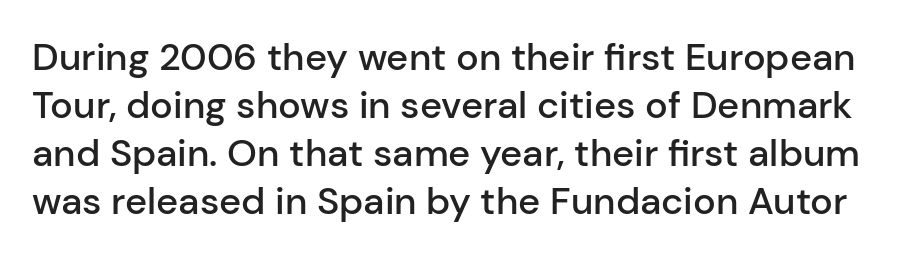
Q: Is the text bold? A: Semi-bold.
Q: Is the text italic (slanted)? A: No, it is upright.
Q: Is the typeface a serif or a sans-serif typeface? A: Sans-serif.
Q: Is the text underlined? A: No.
Q: Is the spacing between letters normal or unusually wide? A: Normal.
Q: Is the spacing between lines tight, normal or loose? A: Normal.
Q: Width (condensed, normal, or wide)? A: Normal.
Q: Stroke contrast? A: Low.
Q: x-height? A: Medium.
Q: Monospaced? A: No.
